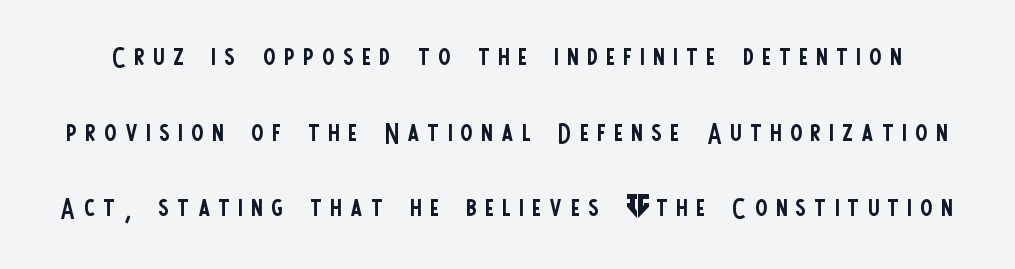
Q: Is the text bold? A: No.
Q: Is the text italic (slanted)? A: No, it is upright.
Q: Is the typeface a serif or a sans-serif typeface? A: Sans-serif.
Q: Is the text underlined? A: No.
Q: Is the spacing between letters normal or unusually wide? A: Unusually wide.
Q: Is the spacing between lines tight, normal or loose? A: Loose.
Q: Width (condensed, normal, or wide)? A: Condensed.
Q: Stroke contrast? A: Low.
Q: x-height? A: Large.
Q: Monospaced? A: No.
